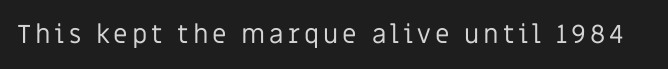
On a weight scale, this lands at 450 or below. The gap between lines stays unmarked. Notice how the stems are strictly vertical — no italics here.
